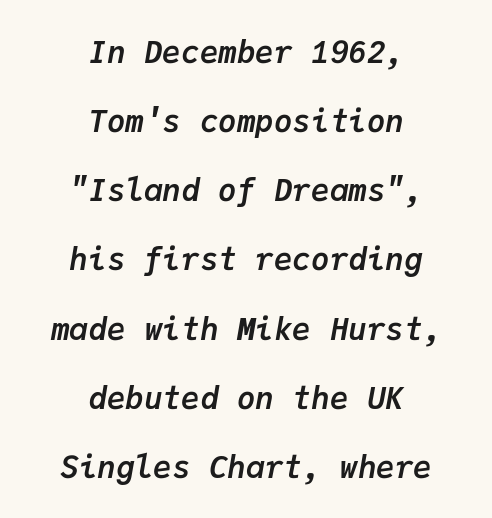
Nobody drew a line under any word here. A full-strength bold gives these letters their thick strokes. Horizontally, the lines are justified to the midpoint only. Leading is clearly above the norm, producing a sparse column. The letters march in equal steps, a hallmark of fixed-pitch type.
